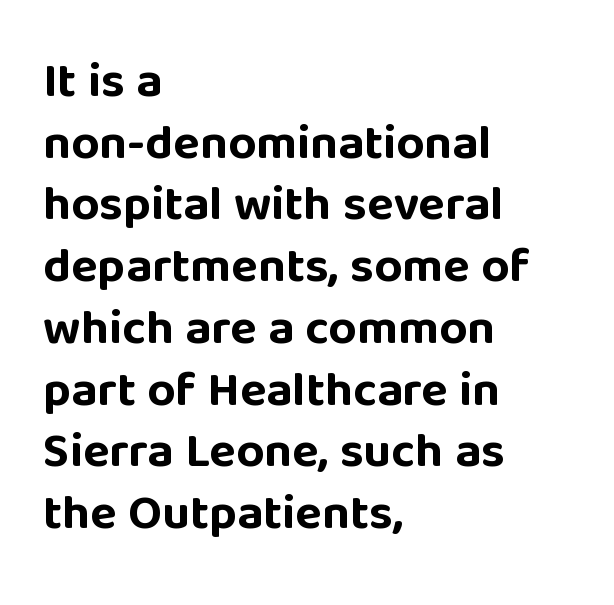
The image shows 49 px bold sans-serif type, upright; set left-aligned, normal line spacing (1.26x), normal letter spacing, not underlined; low stroke contrast and a large x-height.
